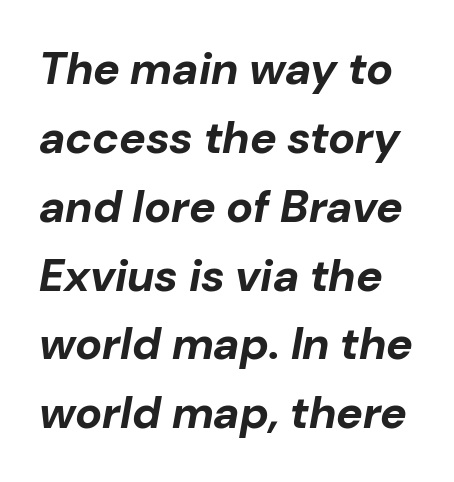
The image shows 45 px bold type, italic (leaning right); set normal line spacing (1.53x), normal letter spacing, not underlined; low stroke contrast and a medium x-height.
